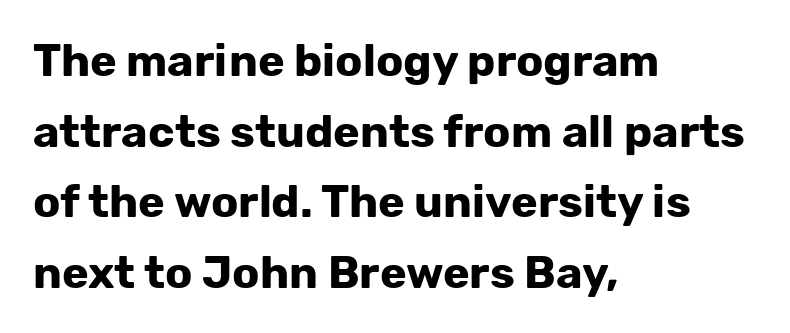
{"serif": "no", "italic": "no", "bold": "yes", "weight": "bold", "width": "normal", "stroke_contrast": "low", "x_height": "medium", "monospaced": "no", "underline": "no", "align": "left", "line_spacing": "normal", "line_spacing_ratio": 1.57, "letter_spacing": "normal", "letter_spacing_em": 0.0, "glyph_px": 45}
